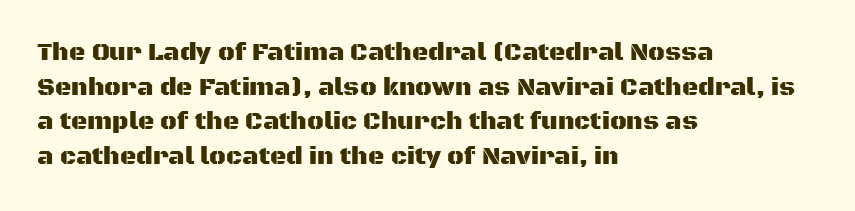
Has an underline been added? It has not. Observe the ordinary spacing: letters are neighbours, not strangers. What's the leading like? Ordinary, nothing unusual. Reading down the block, your eye returns to a fixed left position each line. Every character sits straight up, as roman type does.
